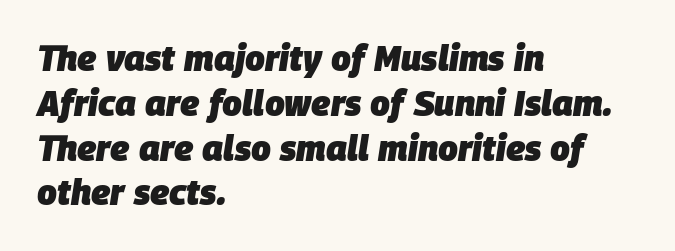
Is the type bold? Yes — the strokes are clearly thick and heavy. Line beginnings align vertically; line endings do not. Do the characters align in a grid? No, the font is proportional. Short note: letters normally spaced. Check under the words: just untouched page.
